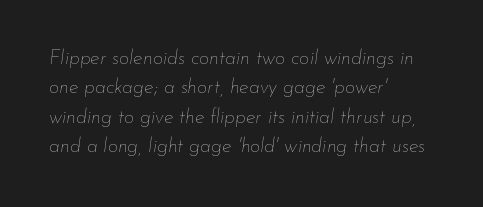
The image shows 20 px text type, italic (leaning right); set left-aligned, normal line spacing (1.47x), normal letter spacing, not underlined.
